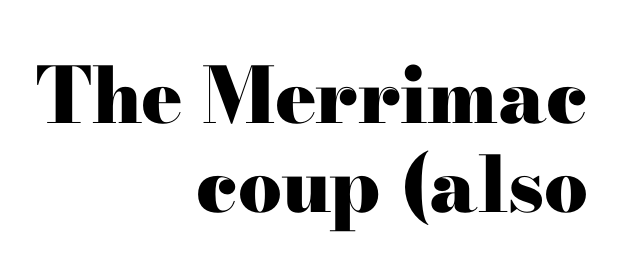
Q: Is the text bold? A: Yes.
Q: Is the text italic (slanted)? A: No, it is upright.
Q: Is the typeface a serif or a sans-serif typeface? A: Serif.
Q: Is the text underlined? A: No.
Q: How is the paragraph aligned? A: Right-aligned.
Q: Is the spacing between letters normal or unusually wide? A: Normal.
Q: Is the spacing between lines tight, normal or loose? A: Tight.
Q: Width (condensed, normal, or wide)? A: Wide.
Q: Stroke contrast? A: High.
Q: x-height? A: Small.
Q: Monospaced? A: No.
